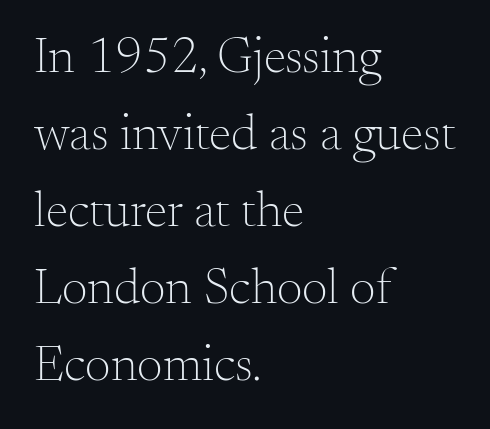
The image shows 51 px light serif type, upright; set left-aligned, normal line spacing (1.51x), normal letter spacing, not underlined; medium stroke contrast and a small x-height.
